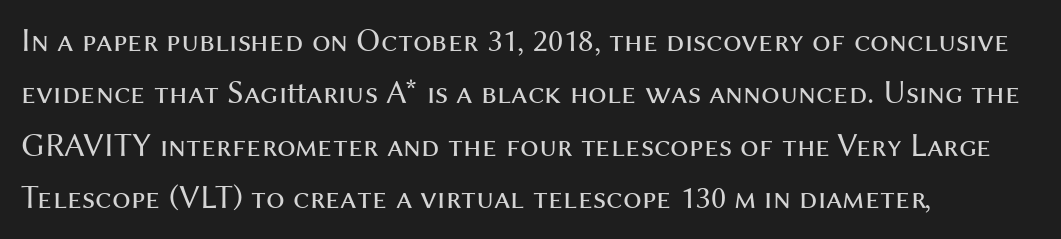
{"serif": "no", "italic": "no", "bold": "no", "weight": "regular", "width": "normal", "stroke_contrast": "medium", "x_height": "medium", "monospaced": "no", "underline": "no", "align": "left", "line_spacing": "normal", "line_spacing_ratio": 1.59, "letter_spacing": "normal", "letter_spacing_em": 0.0, "glyph_px": 33}
